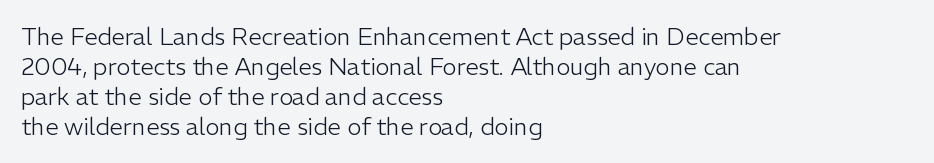
Q: Is the text bold? A: No.
Q: Is the text italic (slanted)? A: No, it is upright.
Q: Is the text underlined? A: No.
Q: How is the paragraph aligned? A: Left-aligned.
Q: Is the spacing between letters normal or unusually wide? A: Normal.
Q: Is the spacing between lines tight, normal or loose? A: Normal.
